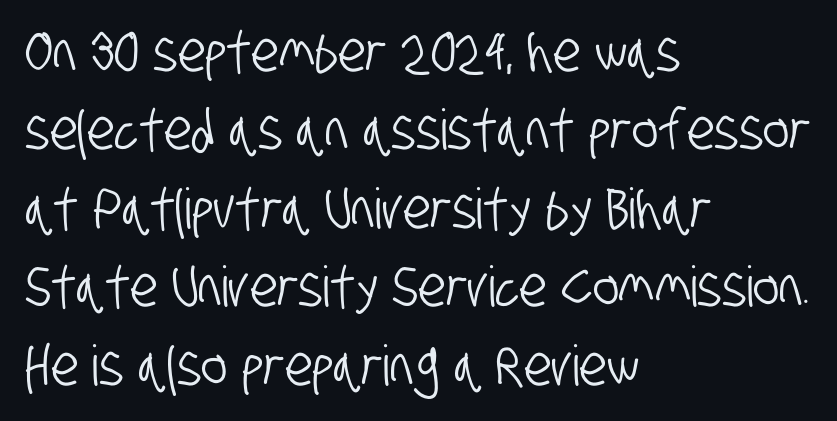
Q: Is the typeface a serif or a sans-serif typeface? A: Sans-serif.
Q: Is the text underlined? A: No.
Q: How is the paragraph aligned? A: Left-aligned.
Q: Is the spacing between letters normal or unusually wide? A: Normal.
Q: Is the spacing between lines tight, normal or loose? A: Normal.
Q: Width (condensed, normal, or wide)? A: Condensed.
Q: Stroke contrast? A: Low.
Q: x-height? A: Large.
Q: Monospaced? A: No.
